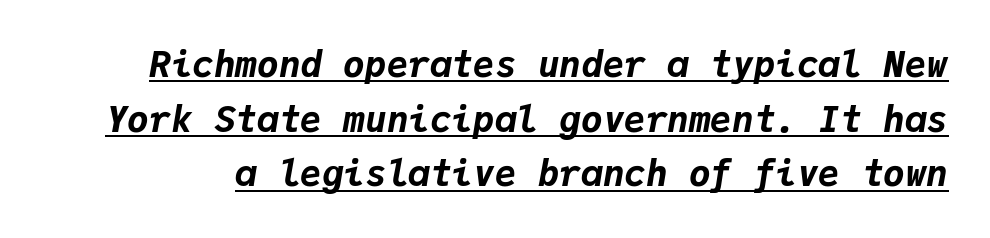
{"italic": "yes", "lean": "right", "slant_degrees": 9, "bold": "yes", "weight": "bold", "width": "normal", "stroke_contrast": "low", "x_height": "medium", "monospaced": "yes", "underline": "yes", "line_spacing": "normal", "line_spacing_ratio": 1.52, "letter_spacing": "normal", "letter_spacing_em": 0.0, "glyph_px": 36}
